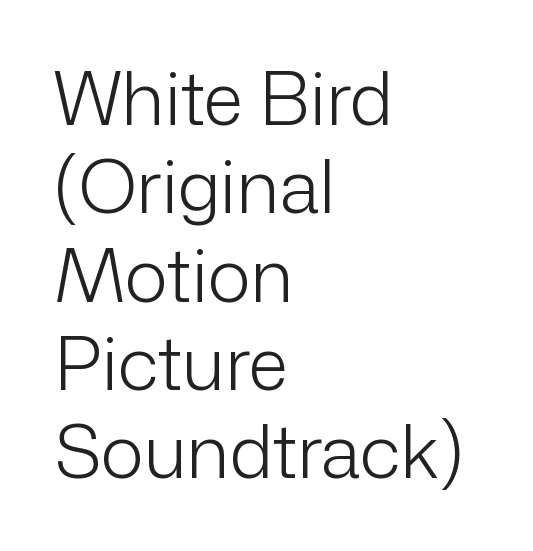
A typesetter would mark this as roman, not italic. These lines are rendered in a variable-pitch font. Rule under the text: the space is simply empty. Tracking here is standard; glyphs follow each other at the usual distance. Typographically, this falls in the sans-serif category.
